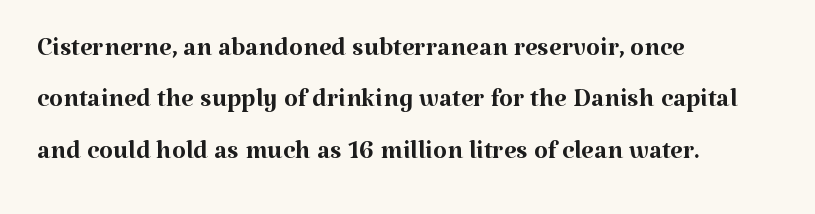
Q: Is the text bold? A: No.
Q: Is the text italic (slanted)? A: No, it is upright.
Q: Is the typeface a serif or a sans-serif typeface? A: Serif.
Q: Is the text underlined? A: No.
Q: How is the paragraph aligned? A: Left-aligned.
Q: Is the spacing between letters normal or unusually wide? A: Normal.
Q: Is the spacing between lines tight, normal or loose? A: Normal.
Q: Width (condensed, normal, or wide)? A: Normal.
Q: Stroke contrast? A: Medium.
Q: x-height? A: Medium.
Q: Monospaced? A: No.
